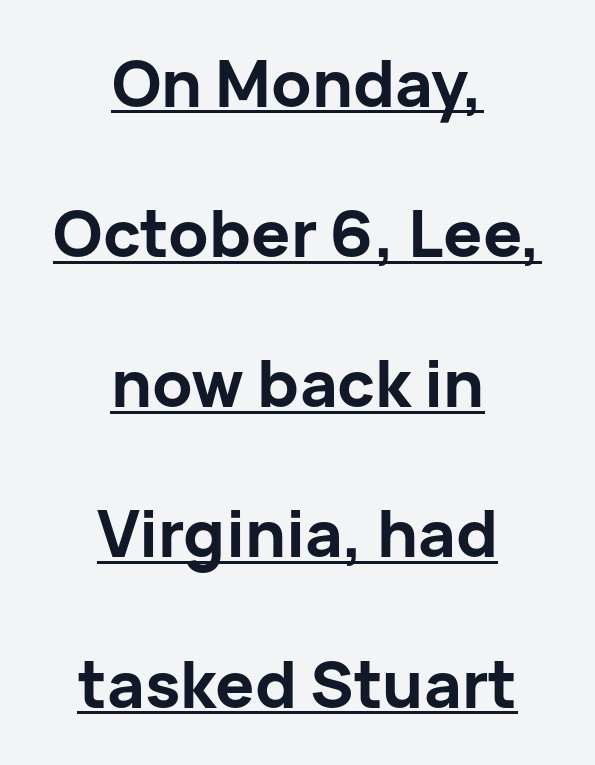
{"serif": "no", "italic": "no", "bold": "yes", "weight": "bold", "width": "normal", "stroke_contrast": "low", "x_height": "medium", "monospaced": "no", "underline": "yes", "align": "center", "line_spacing": "loose", "line_spacing_ratio": 2.31, "letter_spacing": "normal", "letter_spacing_em": 0.0, "glyph_px": 65}
